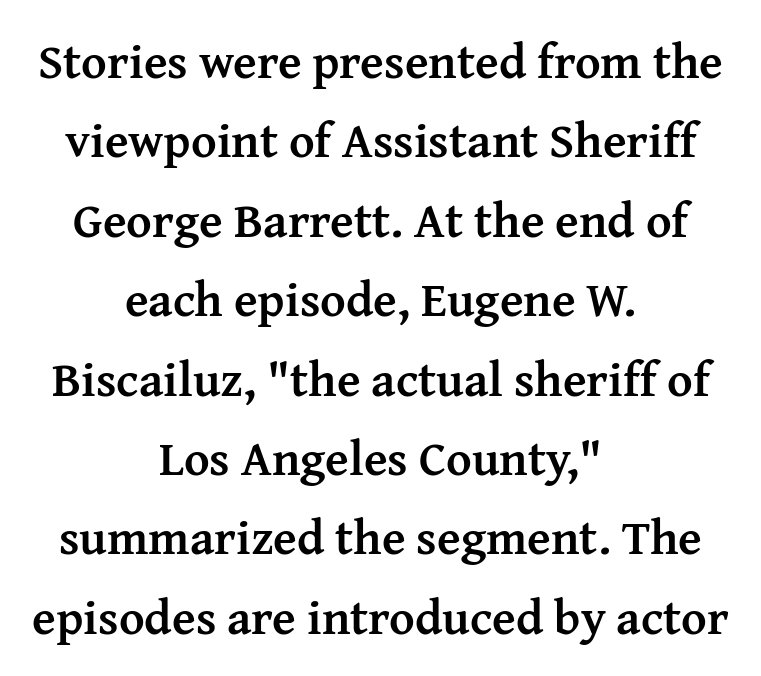
Q: Is the text bold? A: Yes.
Q: Is the text italic (slanted)? A: No, it is upright.
Q: Is the typeface a serif or a sans-serif typeface? A: Serif.
Q: Is the text underlined? A: No.
Q: How is the paragraph aligned? A: Centered.
Q: Is the spacing between letters normal or unusually wide? A: Normal.
Q: Is the spacing between lines tight, normal or loose? A: Normal.
Q: Width (condensed, normal, or wide)? A: Normal.
Q: Stroke contrast? A: Medium.
Q: x-height? A: Medium.
Q: Monospaced? A: No.
